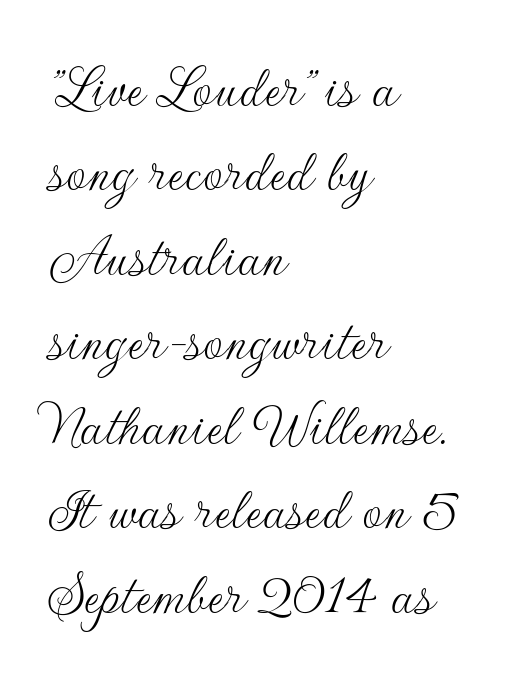
Q: Is the text bold? A: No.
Q: Is the text italic (slanted)? A: Yes.
Q: Is the typeface a serif or a sans-serif typeface? A: Sans-serif.
Q: Is the text underlined? A: No.
Q: How is the paragraph aligned? A: Left-aligned.
Q: Is the spacing between letters normal or unusually wide? A: Normal.
Q: Is the spacing between lines tight, normal or loose? A: Normal.
Q: Width (condensed, normal, or wide)? A: Normal.
Q: Stroke contrast? A: Low.
Q: x-height? A: Small.
Q: Monospaced? A: No.
